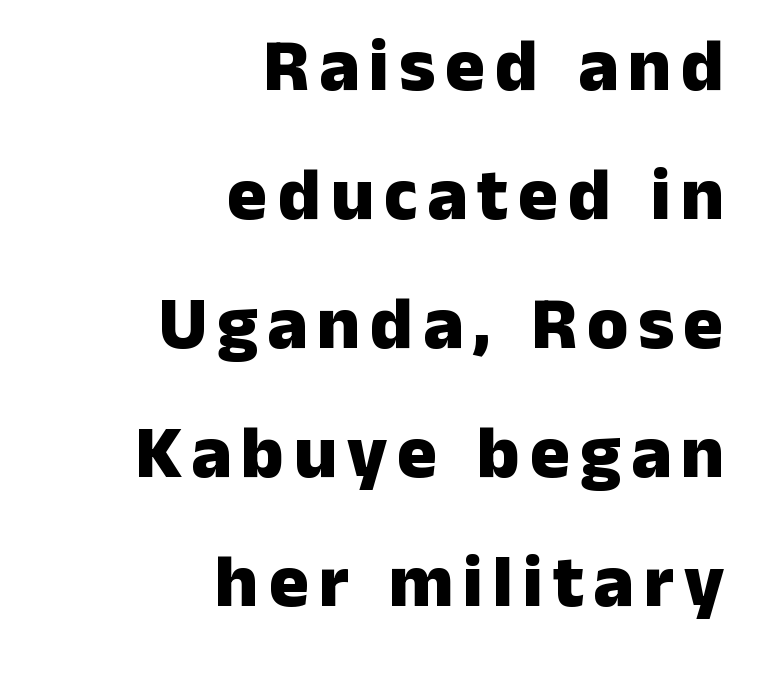
{"serif": "no", "italic": "no", "bold": "yes", "weight": "heavy", "width": "normal", "stroke_contrast": "low", "x_height": "medium", "monospaced": "no", "underline": "no", "align": "right", "line_spacing_ratio": 1.72, "glyph_px": 75}
